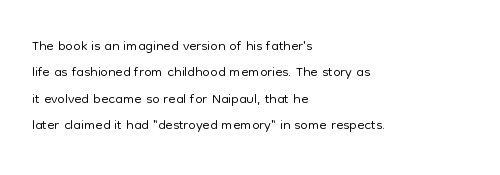
Q: Is the text bold? A: No.
Q: Is the text italic (slanted)? A: No, it is upright.
Q: Is the text underlined? A: No.
Q: How is the paragraph aligned? A: Left-aligned.
Q: Is the spacing between letters normal or unusually wide? A: Normal.
Q: Is the spacing between lines tight, normal or loose? A: Normal.
